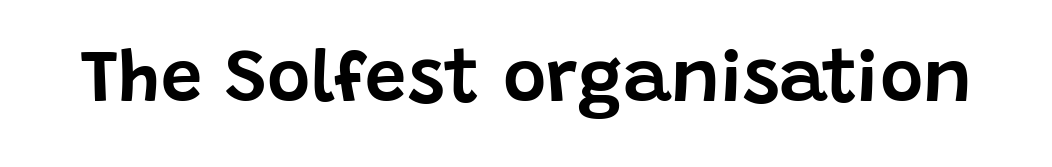
{"serif": "no", "italic": "no", "width": "normal", "stroke_contrast": "low", "x_height": "large", "monospaced": "no", "underline": "no", "letter_spacing": "normal", "letter_spacing_em": 0.0, "glyph_px": 74}
